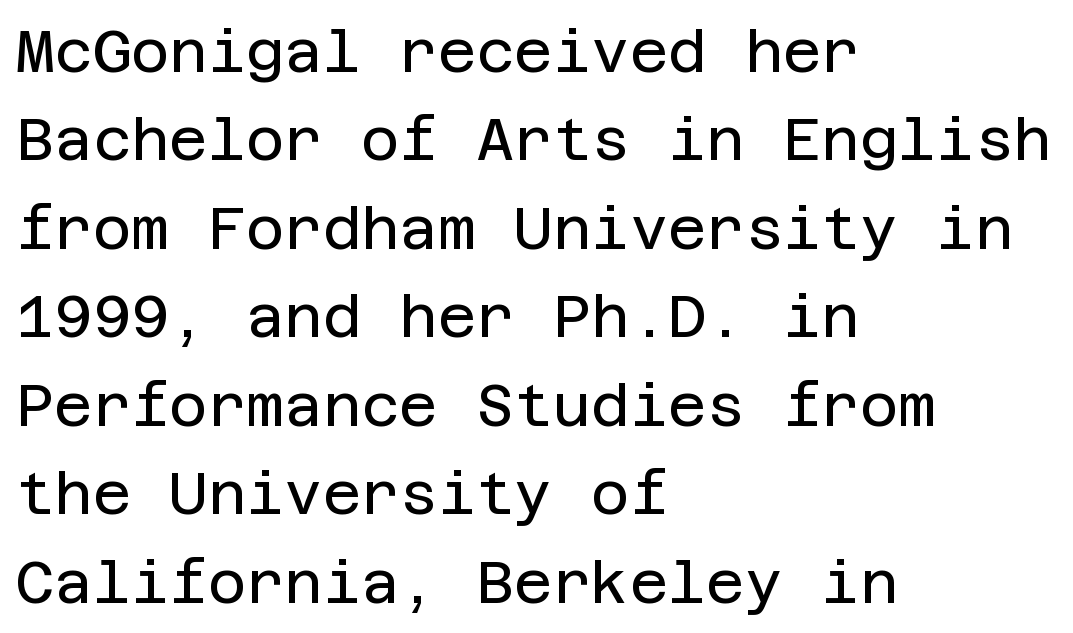
The image shows 59 px regular-weight sans-serif type, upright; set left-aligned, normal line spacing (1.5x), normal letter spacing, not underlined; low stroke contrast and a large x-height.
